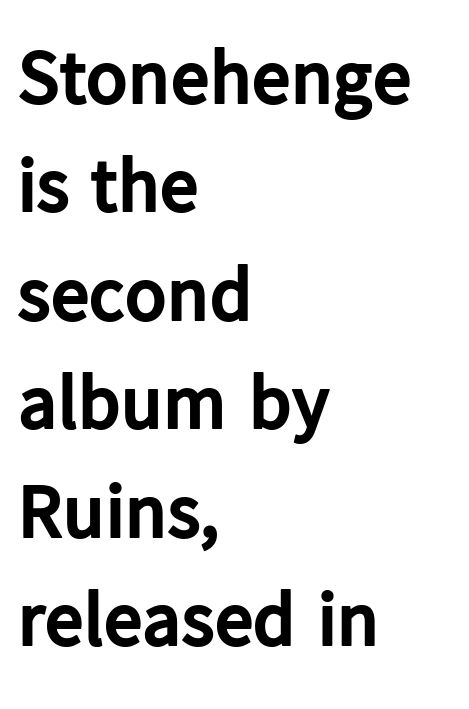
Is this a fixed-width face? No — the glyphs have proportional, varying widths. If you measured baseline to baseline, you'd find a middling distance. The glyphs have the mass of a bold cut. Is the block centered? No — it sits flush against the left margin.
